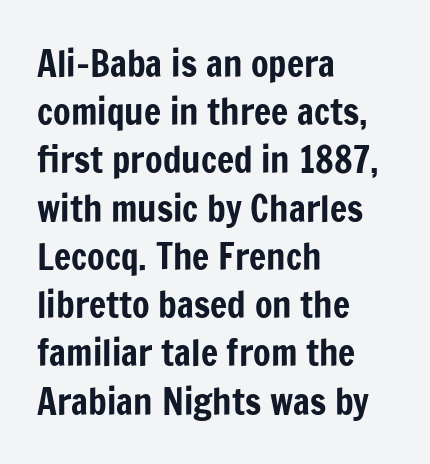
The designer went with a sans here, leaving each stem footless. The space directly below the letters is spotless. It's the straight-up-and-down kind of type. This sample has the flowing, uneven cadence of proportional lettering. Does the leading feel generous? No, just average.
